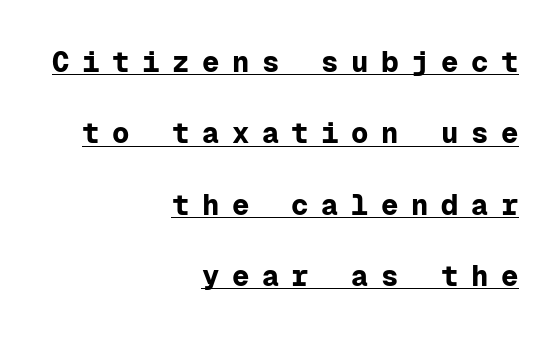
Every stem runs plumb, perpendicular to the baseline. The face used here is rendered with a markedly widened letterfit. Typographically, this falls in the sans-serif category. The compositor pushed each line to the right boundary. How would I describe the line gaps? Wide and relaxed.
